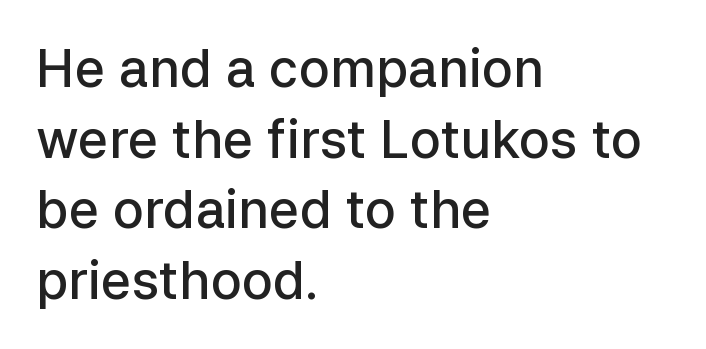
Q: Is the text bold? A: Semi-bold.
Q: Is the text italic (slanted)? A: No, it is upright.
Q: Is the typeface a serif or a sans-serif typeface? A: Sans-serif.
Q: Is the text underlined? A: No.
Q: How is the paragraph aligned? A: Left-aligned.
Q: Is the spacing between letters normal or unusually wide? A: Normal.
Q: Is the spacing between lines tight, normal or loose? A: Normal.
Q: Width (condensed, normal, or wide)? A: Normal.
Q: Stroke contrast? A: Low.
Q: x-height? A: Medium.
Q: Monospaced? A: No.
